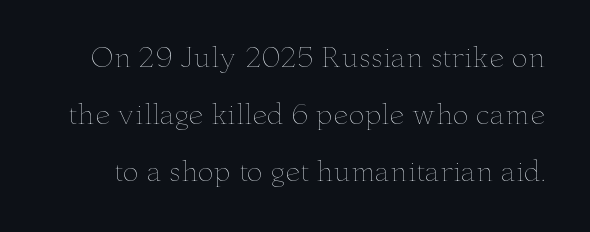
The image shows 27 px text type, upright; set loose line spacing (2.11x), normal letter spacing, not underlined.
